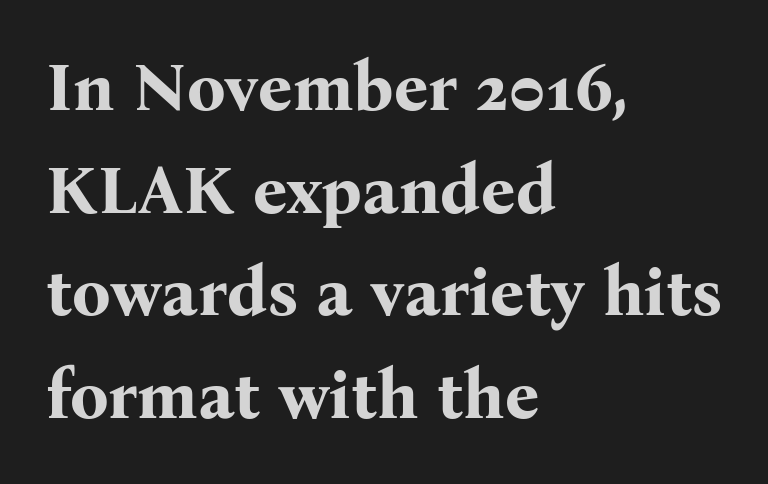
A typesetter would label this face a serif. Each letter keeps its own natural width here, so spacing adapts to shape. Vertical strokes here are truly vertical. Whoever set this chose a conventional vertical rhythm.
